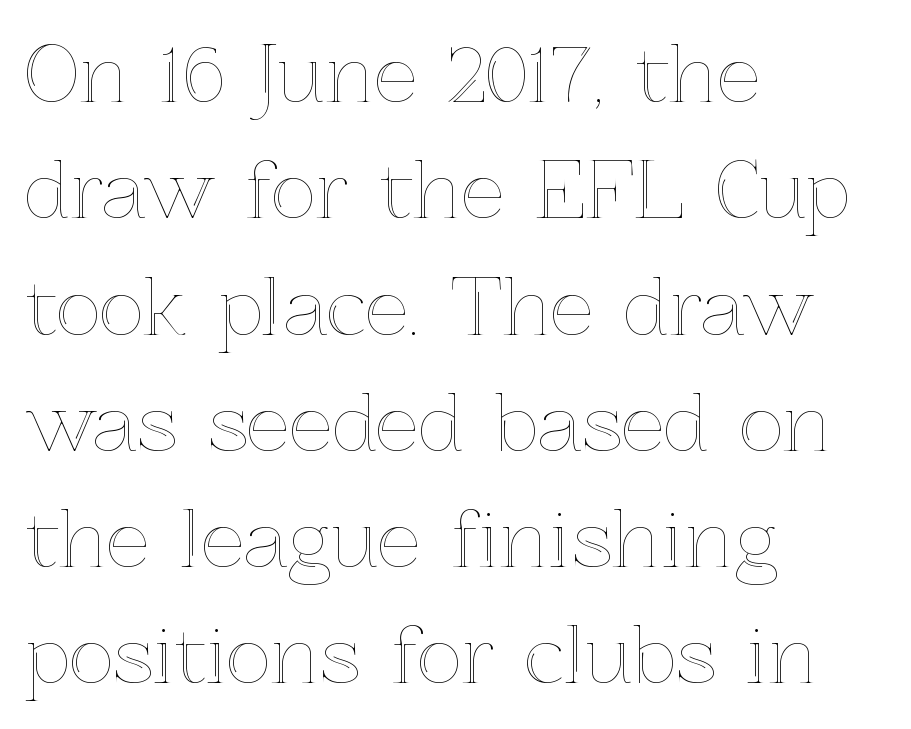
The image shows 77 px text type, upright; set left-aligned, normal line spacing (1.51x), normal letter spacing, not underlined; a medium x-height.
